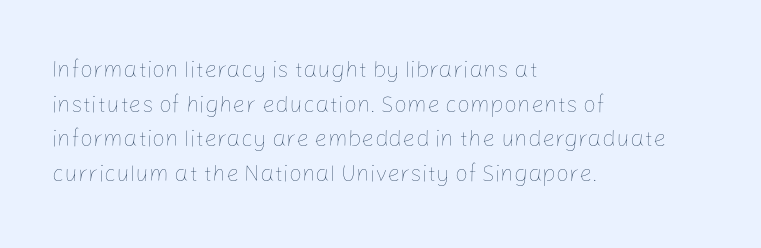
The image shows 23 px text type, upright; set left-aligned, normal line spacing (1.51x), normal letter spacing, not underlined.
